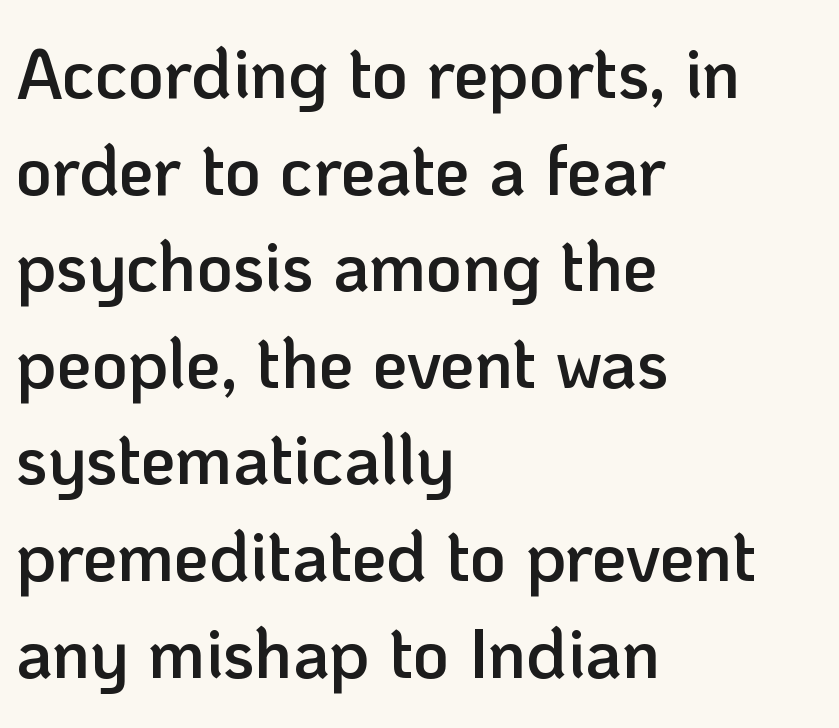
The image shows 70 px semibold sans-serif type, upright; set left-aligned, normal line spacing (1.38x), normal letter spacing, not underlined; low stroke contrast and a medium x-height.
